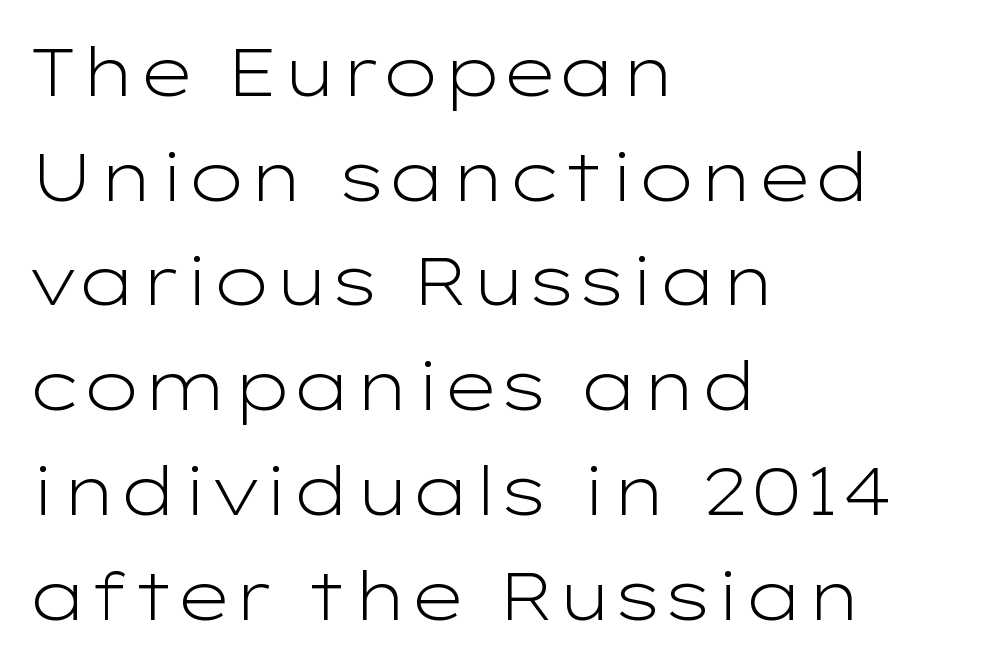
Q: Is the text bold? A: No.
Q: Is the text italic (slanted)? A: No, it is upright.
Q: Is the typeface a serif or a sans-serif typeface? A: Sans-serif.
Q: Is the text underlined? A: No.
Q: How is the paragraph aligned? A: Left-aligned.
Q: Is the spacing between letters normal or unusually wide? A: Normal.
Q: Is the spacing between lines tight, normal or loose? A: Normal.
Q: Width (condensed, normal, or wide)? A: Wide.
Q: Stroke contrast? A: Low.
Q: x-height? A: Medium.
Q: Monospaced? A: No.
